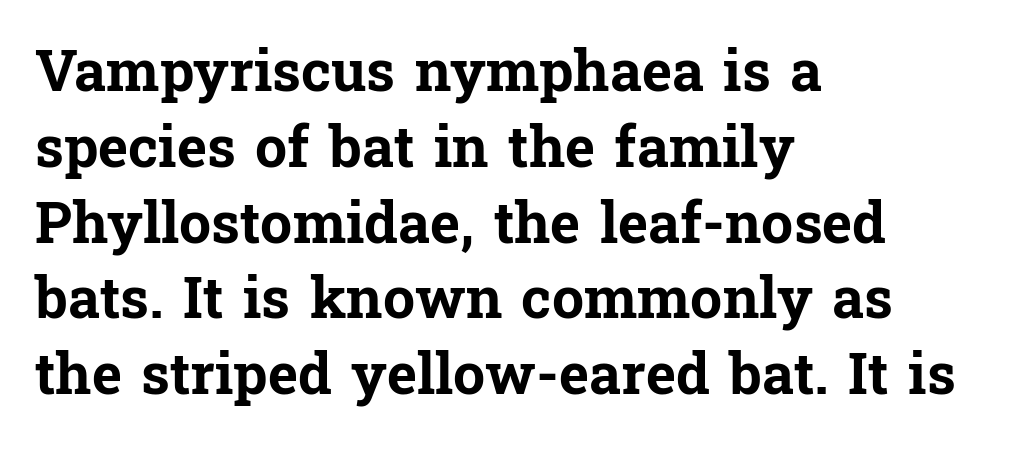
The image shows 57 px bold serif type, upright; set left-aligned, normal line spacing (1.33x), normal letter spacing, not underlined; low stroke contrast and a medium x-height.
